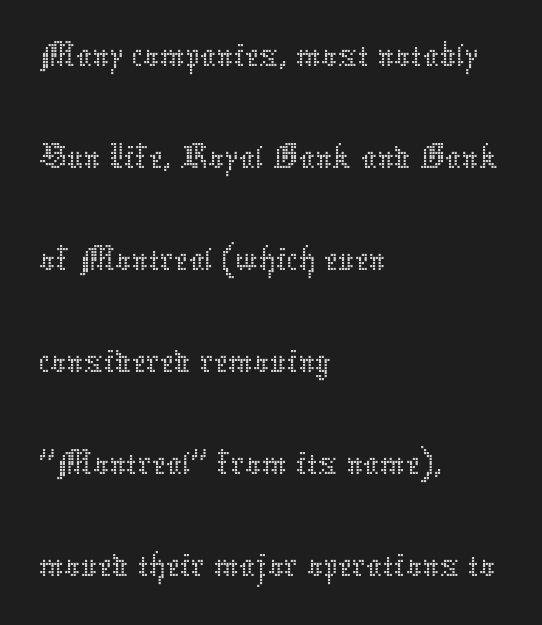
Whoever set this chose a conventional vertical rhythm. No chunkiness to these letters — they're not bold. The typesetter chose a ragged-right arrangement here. Tracking here is standard; glyphs follow each other at the usual distance.
